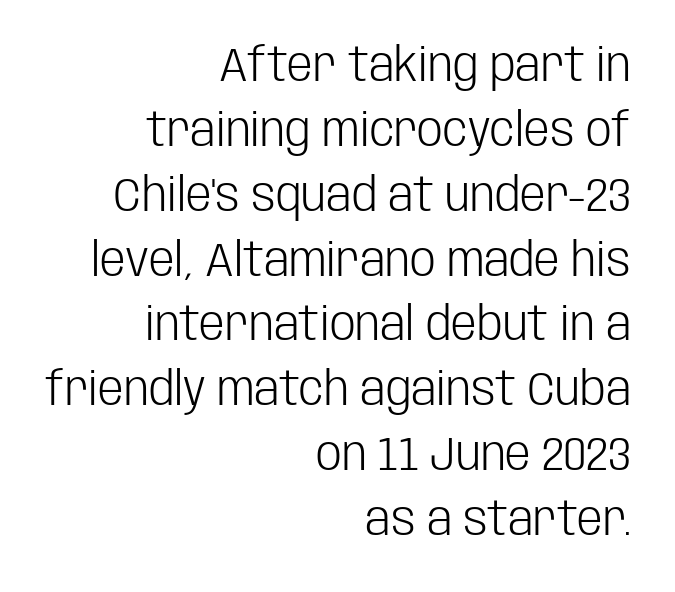
Q: Is the text bold? A: No.
Q: Is the text italic (slanted)? A: No, it is upright.
Q: Is the typeface a serif or a sans-serif typeface? A: Sans-serif.
Q: Is the text underlined? A: No.
Q: How is the paragraph aligned? A: Right-aligned.
Q: Is the spacing between letters normal or unusually wide? A: Normal.
Q: Is the spacing between lines tight, normal or loose? A: Normal.
Q: Width (condensed, normal, or wide)? A: Condensed.
Q: Stroke contrast? A: Low.
Q: x-height? A: Large.
Q: Monospaced? A: No.
